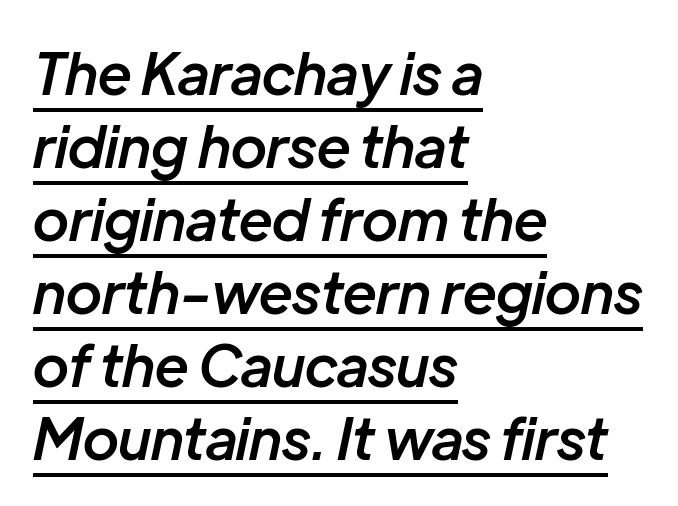
{"italic": "yes", "lean": "right", "slant_degrees": 12, "bold": "semi", "weight": "semibold", "width": "normal", "stroke_contrast": "low", "x_height": "medium", "monospaced": "no", "underline": "yes", "align": "left", "line_spacing": "normal", "line_spacing_ratio": 1.28, "letter_spacing": "normal", "letter_spacing_em": 0.0, "glyph_px": 57}
